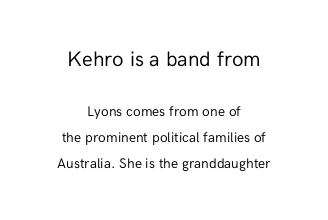
The type is set solid horizontally, with unmodified tracking. Vertical strokes here are truly vertical. If you squint, the top block still reads clearly — it's the larger of the two. Short and long lines alike share a common midpoint.
